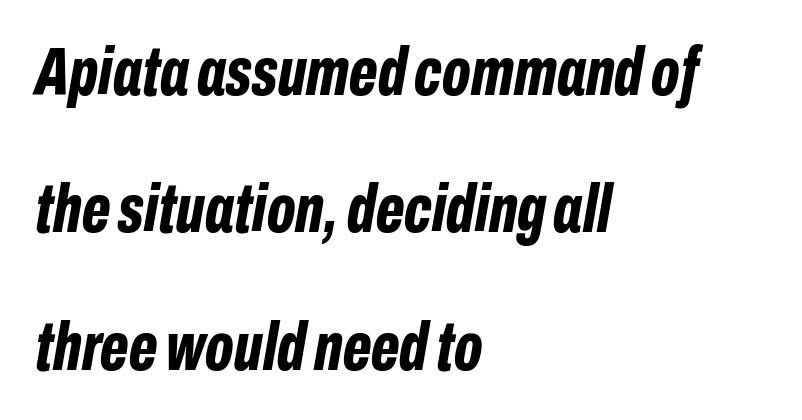
The image shows 68 px bold, condensed type, italic (leaning right); set left-aligned, loose line spacing (2.02x), normal letter spacing, not underlined; low stroke contrast and a medium x-height.
